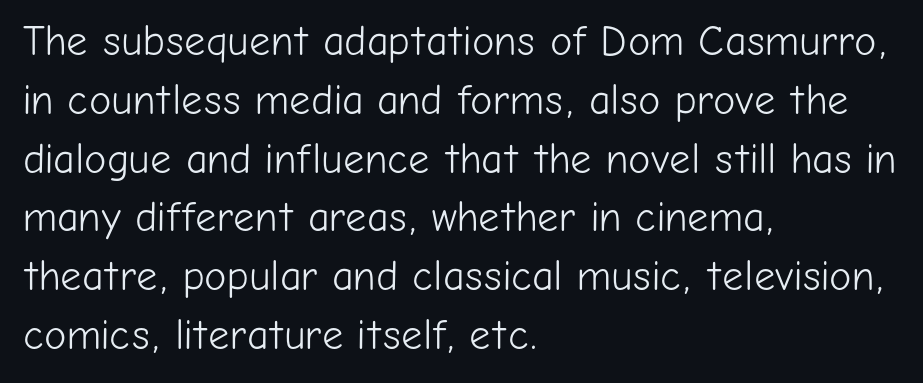
Q: Is the text bold? A: No.
Q: Is the text italic (slanted)? A: No, it is upright.
Q: Is the typeface a serif or a sans-serif typeface? A: Sans-serif.
Q: Is the text underlined? A: No.
Q: How is the paragraph aligned? A: Left-aligned.
Q: Is the spacing between letters normal or unusually wide? A: Normal.
Q: Is the spacing between lines tight, normal or loose? A: Normal.
Q: Width (condensed, normal, or wide)? A: Normal.
Q: Stroke contrast? A: Low.
Q: x-height? A: Medium.
Q: Monospaced? A: No.
